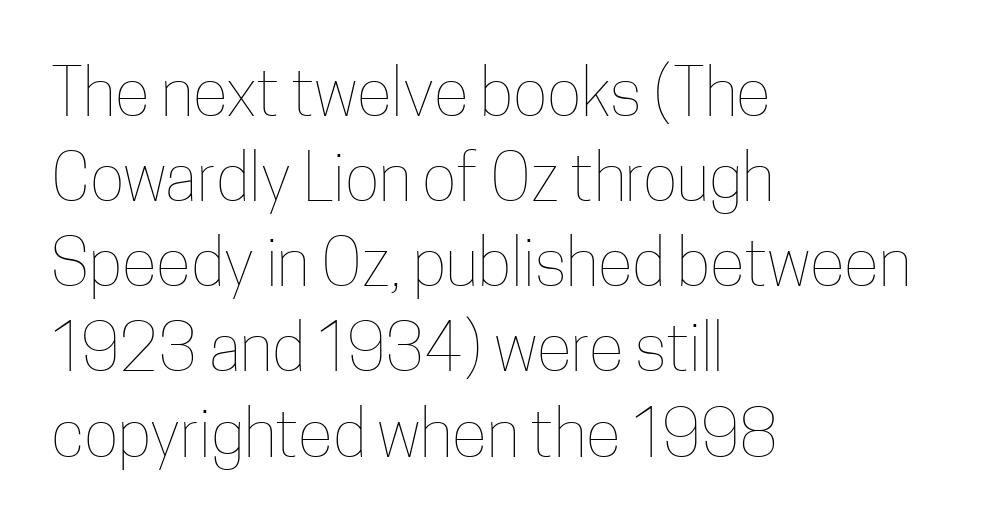
The lines are quadded left. The axis of the letterforms is exactly vertical. Words float on clear page, feet unadorned. Each new line begins a customary step beneath the previous one. Glyph-to-glyph distance matches everyday printed text. Each letter keeps its own natural width here, so spacing adapts to shape.
